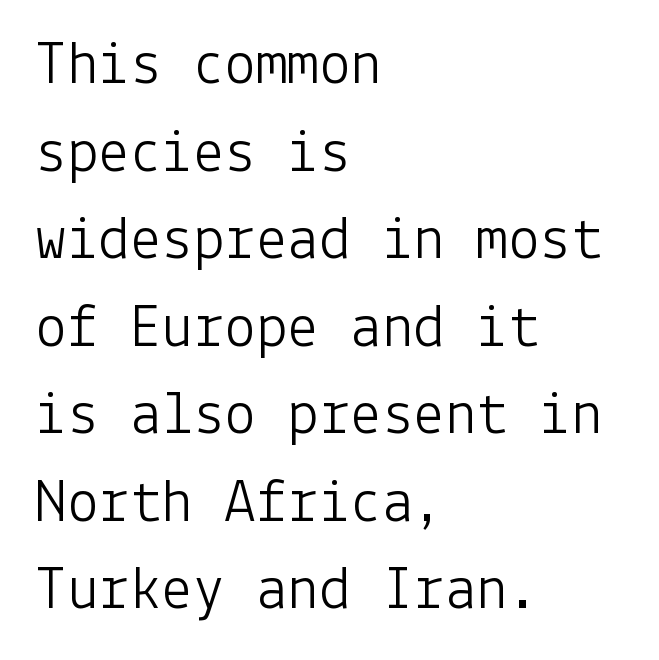
How are the letters spaced? Ordinarily, with no added tracking. Compared with a centered layout, this one pins lines to the left instead. The zone under the glyphs is completely vacant. Reading down the column, the eye jumps a familiar distance to each next line.
